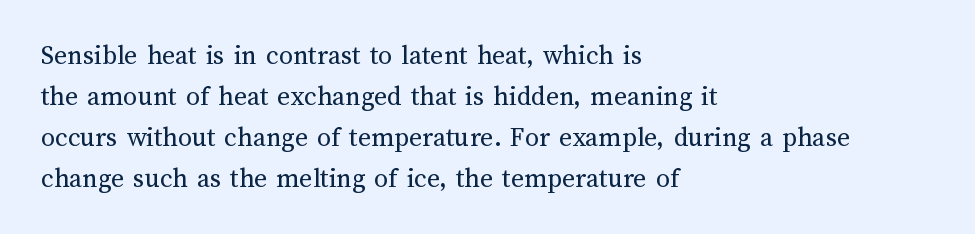
No heavy texture on the line: the type isn't bold. The rendering keeps characters at their native spacing. Layout note: lines flush left. Tall strokes in this sample are plumb rather than angled.
